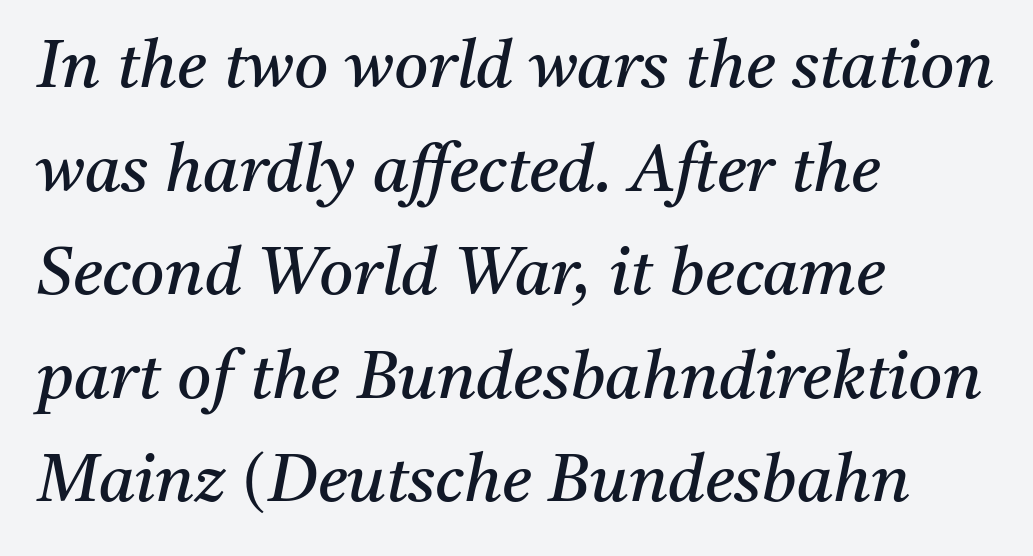
The image shows 66 px regular-weight serif type, italic (leaning right); set left-aligned, normal line spacing (1.57x), normal letter spacing, not underlined; medium stroke contrast and a medium x-height.
